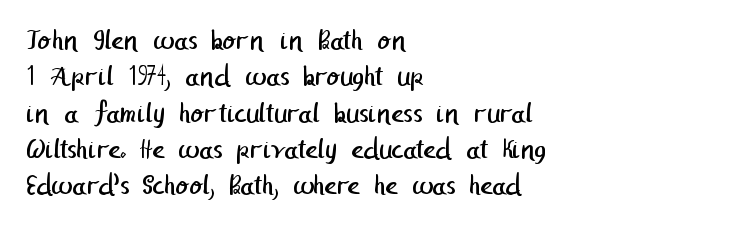
{"serif": "no", "bold": "no", "weight": "regular", "width": "normal", "stroke_contrast": "low", "x_height": "medium", "underline": "no", "align": "left", "line_spacing_ratio": 1.21, "letter_spacing": "normal", "letter_spacing_em": 0.0, "glyph_px": 30}
